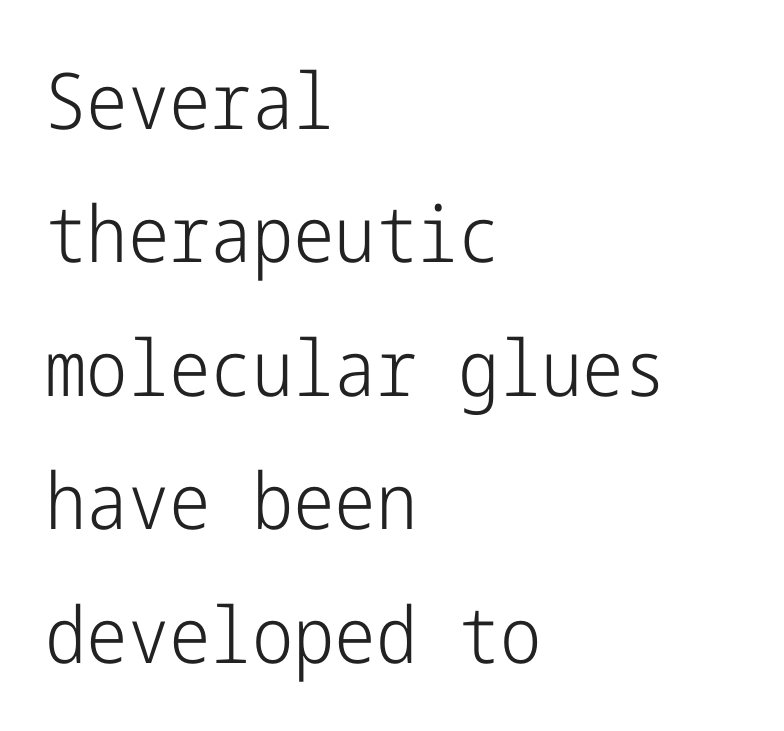
{"serif": "no", "italic": "no", "bold": "no", "weight": "light", "width": "condensed", "stroke_contrast": "low", "x_height": "medium", "underline": "no", "align": "left", "line_spacing_ratio": 1.71, "letter_spacing": "normal", "letter_spacing_em": 0.0, "glyph_px": 78}
